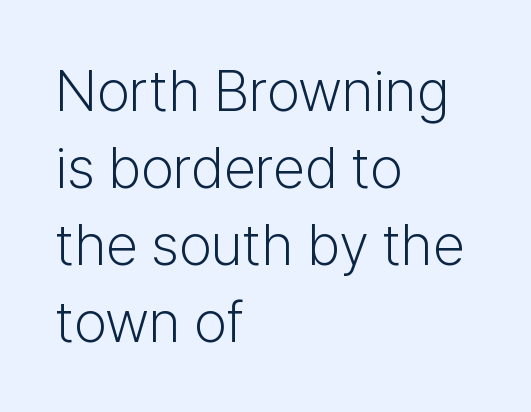
Q: Is the text bold? A: No.
Q: Is the text italic (slanted)? A: No, it is upright.
Q: Is the typeface a serif or a sans-serif typeface? A: Sans-serif.
Q: Is the text underlined? A: No.
Q: How is the paragraph aligned? A: Left-aligned.
Q: Is the spacing between letters normal or unusually wide? A: Normal.
Q: Is the spacing between lines tight, normal or loose? A: Normal.
Q: Width (condensed, normal, or wide)? A: Normal.
Q: Stroke contrast? A: Low.
Q: x-height? A: Medium.
Q: Monospaced? A: No.
